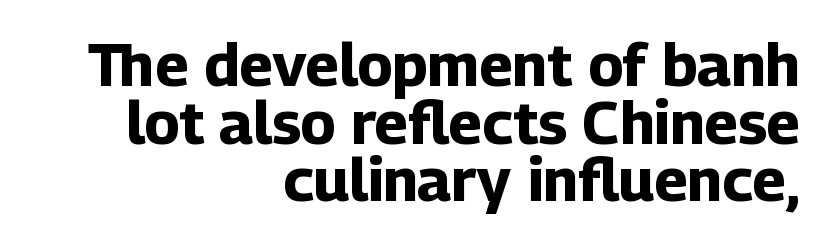
{"serif": "no", "italic": "no", "bold": "yes", "weight": "bold", "width": "normal", "stroke_contrast": "low", "x_height": "medium", "monospaced": "no", "underline": "no", "align": "right", "line_spacing": "tight", "line_spacing_ratio": 0.96, "letter_spacing": "normal", "letter_spacing_em": 0.0, "glyph_px": 60}
